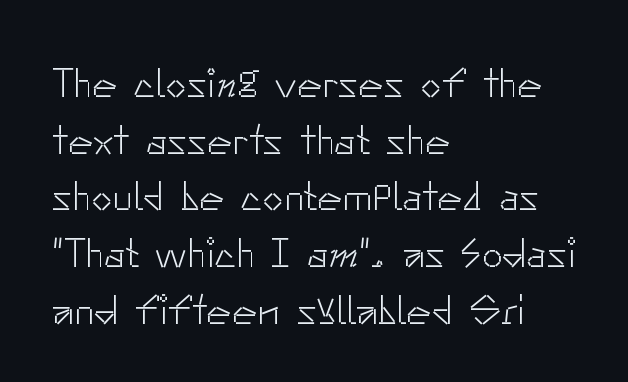
{"serif": "no", "italic": "no", "bold": "no", "weight": "light", "width": "normal", "stroke_contrast": "low", "x_height": "small", "monospaced": "no", "underline": "no", "align": "left", "line_spacing": "normal", "line_spacing_ratio": 1.35, "letter_spacing": "normal", "letter_spacing_em": 0.0, "glyph_px": 42}
